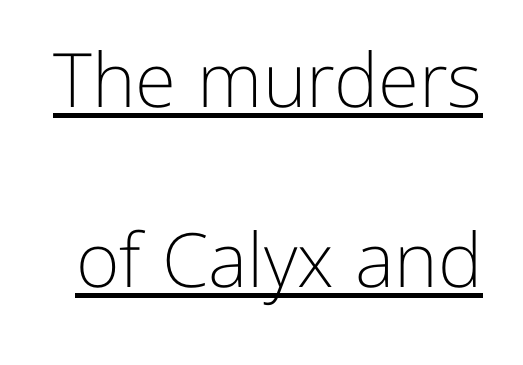
Q: Is the text bold? A: No.
Q: Is the text italic (slanted)? A: No, it is upright.
Q: Is the typeface a serif or a sans-serif typeface? A: Sans-serif.
Q: Is the text underlined? A: Yes.
Q: Is the spacing between letters normal or unusually wide? A: Normal.
Q: Is the spacing between lines tight, normal or loose? A: Loose.
Q: Width (condensed, normal, or wide)? A: Normal.
Q: Stroke contrast? A: Low.
Q: x-height? A: Medium.
Q: Monospaced? A: No.
